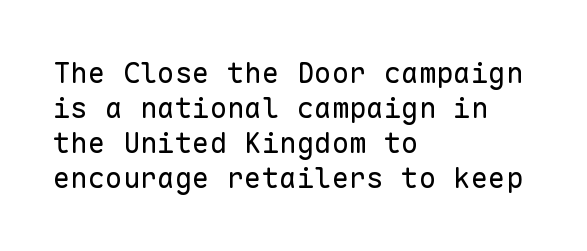
{"serif": "no", "italic": "no", "bold": "no", "weight": "regular", "width": "normal", "stroke_contrast": "low", "x_height": "medium", "monospaced": "yes", "underline": "no", "align": "left", "line_spacing_ratio": 1.21, "letter_spacing": "normal", "letter_spacing_em": 0.0, "glyph_px": 29}
